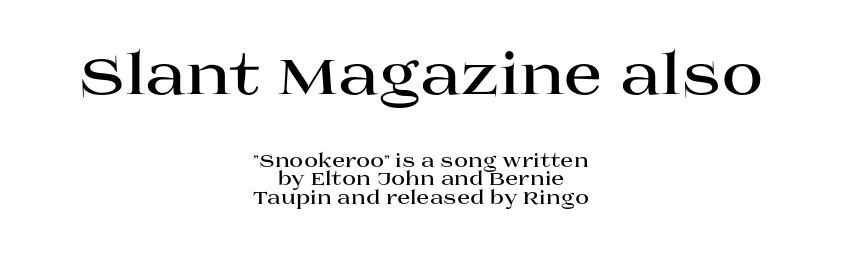
{"serif": "yes", "italic": "no", "bold": "yes", "weight": "bold", "width": "wide", "stroke_contrast": "high", "x_height": "large", "monospaced": "no", "underline": "no", "align": "center", "line_spacing": "tight", "line_spacing_ratio": 0.97, "letter_spacing": "normal", "letter_spacing_em": 0.0, "larger_block": "first", "size_ratio": 3.0, "glyph_px": 57}
